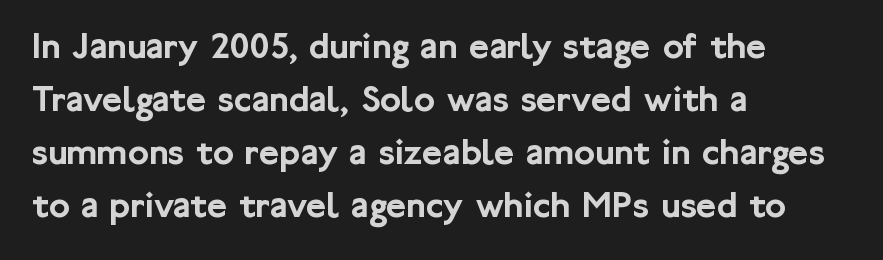
The image shows 39 px sans-serif type, upright; set left-aligned, normal line spacing (1.36x), normal letter spacing, not underlined; low stroke contrast and a medium x-height.
